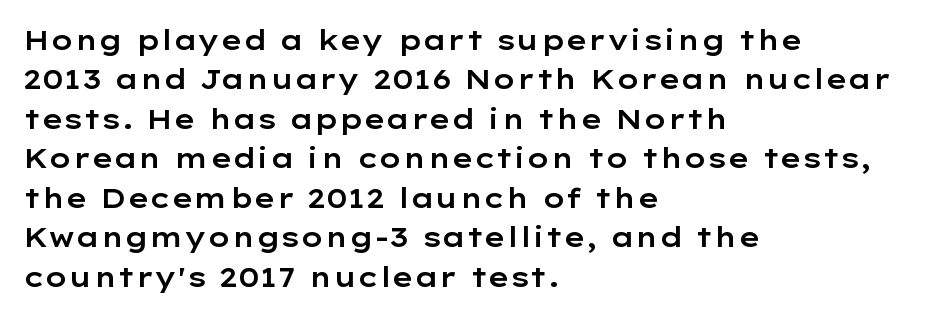
Q: Is the text italic (slanted)? A: No, it is upright.
Q: Is the text underlined? A: No.
Q: How is the paragraph aligned? A: Left-aligned.
Q: Is the spacing between letters normal or unusually wide? A: Normal.
Q: Is the spacing between lines tight, normal or loose? A: Normal.
